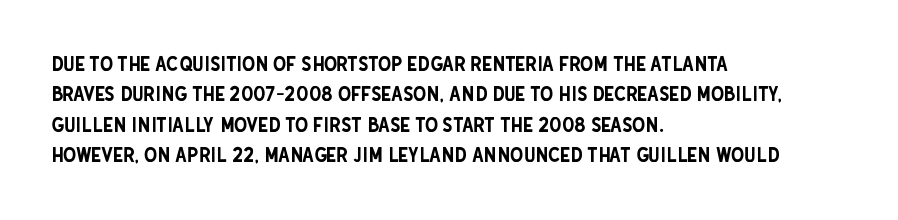
{"italic": "no", "underline": "no", "align": "left", "line_spacing": "normal", "line_spacing_ratio": 1.45, "letter_spacing": "normal", "letter_spacing_em": 0.0, "glyph_px": 21}
